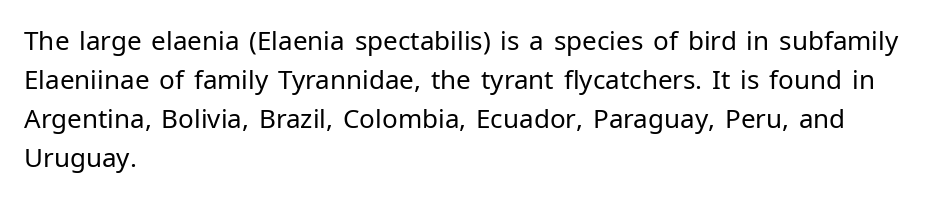
{"italic": "no", "bold": "no", "underline": "no", "align": "left", "line_spacing": "normal", "line_spacing_ratio": 1.5, "letter_spacing": "normal", "letter_spacing_em": 0.0, "glyph_px": 26}
